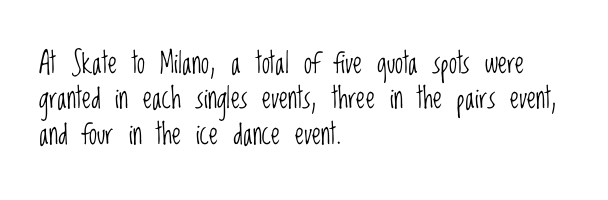
Q: Is the text bold? A: No.
Q: Is the text italic (slanted)? A: No, it is upright.
Q: Is the typeface a serif or a sans-serif typeface? A: Sans-serif.
Q: Is the text underlined? A: No.
Q: How is the paragraph aligned? A: Left-aligned.
Q: Is the spacing between letters normal or unusually wide? A: Normal.
Q: Width (condensed, normal, or wide)? A: Condensed.
Q: Stroke contrast? A: Low.
Q: x-height? A: Large.
Q: Monospaced? A: No.
